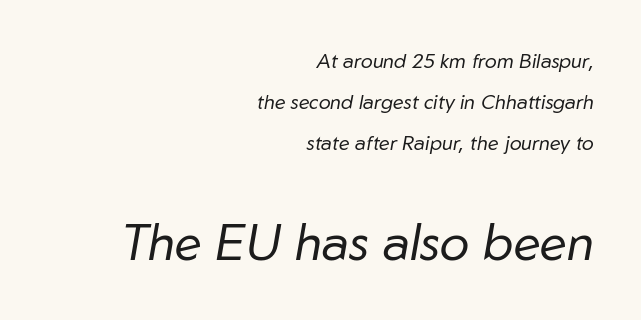
Q: Is the text bold? A: No.
Q: Is the text italic (slanted)? A: Yes, it leans right by about 10 degrees.
Q: Is the text underlined? A: No.
Q: How is the paragraph aligned? A: Right-aligned.
Q: Is the spacing between letters normal or unusually wide? A: Normal.
Q: Is the spacing between lines tight, normal or loose? A: Loose.
Q: Which block of text is set in a larger size, the first (top) or the second (bottom)? A: The second (bottom) one.
Q: Width (condensed, normal, or wide)? A: Normal.
Q: Stroke contrast? A: Low.
Q: x-height? A: Medium.
Q: Monospaced? A: No.
